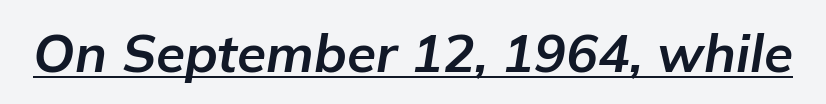
{"italic": "yes", "lean": "right", "slant_degrees": 9, "bold": "yes", "weight": "bold", "width": "normal", "stroke_contrast": "low", "x_height": "medium", "monospaced": "no", "underline": "yes", "letter_spacing": "normal", "letter_spacing_em": 0.0, "glyph_px": 53}
